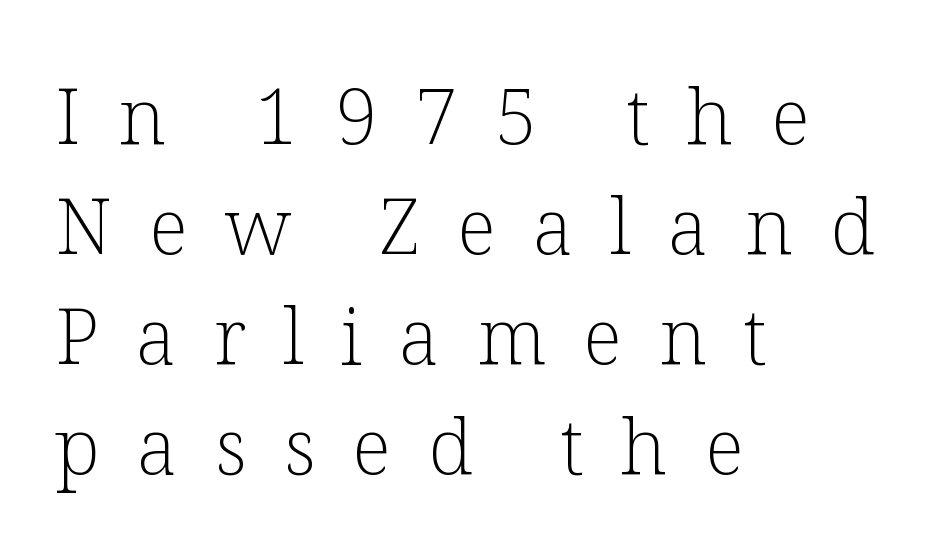
Unbolded letterforms with no extra heft. Lines of text with bare space underneath. The line-height multiplier appears to be the usual default. Little horizontal feet cap the strokes, marking this as serif type. Here the designer chose a conventional face with non-uniform glyph widths.
